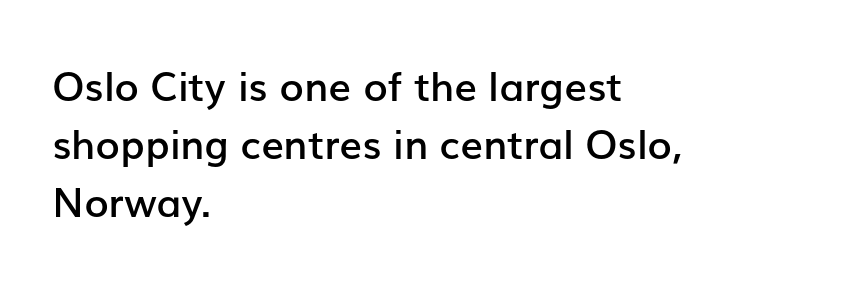
The image shows 40 px semibold sans-serif type, upright; set left-aligned, normal line spacing (1.45x), normal letter spacing, not underlined; low stroke contrast and a medium x-height.
